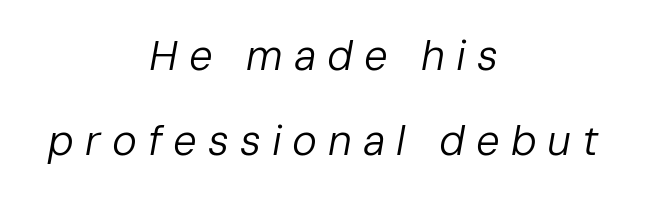
The passage shown is not bold in any degree. Underlining? Definitely not there. You could only call the tracking loose — the letters float apart. Rows of type keep a wide berth in the vertical direction. This sample has the flowing, uneven cadence of proportional lettering.
